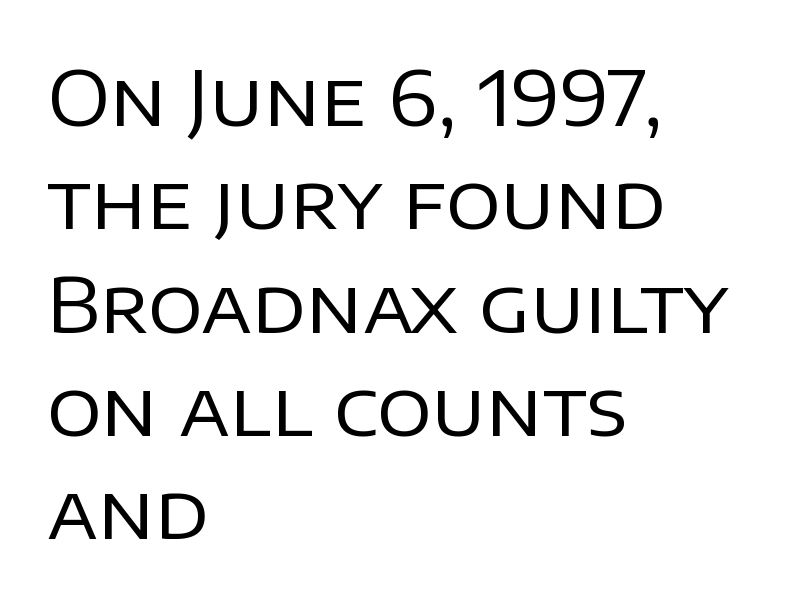
The image shows 76 px regular-weight sans-serif type, upright; set left-aligned, normal line spacing (1.36x), normal letter spacing, not underlined; low stroke contrast and a large x-height.
